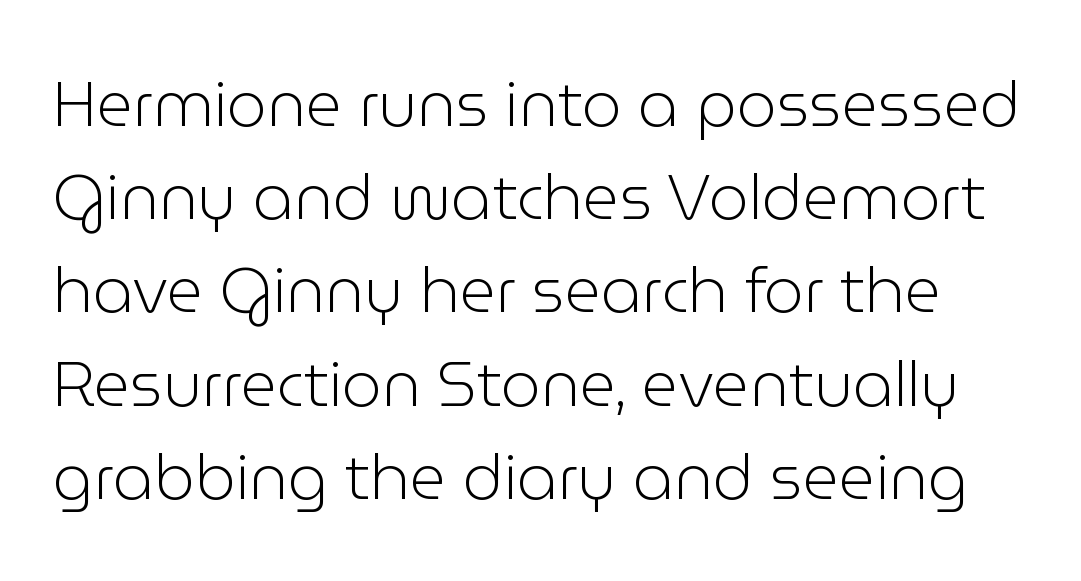
The image shows 63 px light sans-serif type, upright; set normal line spacing (1.48x), normal letter spacing, not underlined; low stroke contrast and a medium x-height.
